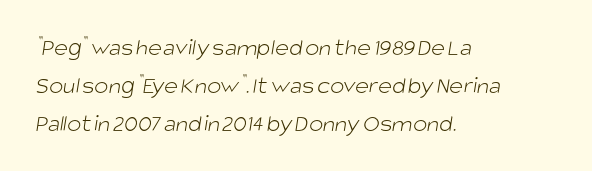
The font is comparable to plain body text, perhaps lighter. The baseline area is clear. This rendering uses left alignment, leaving the right contour irregular. Does the leading feel generous? No, just average. Standard letterfit; no display-style spreading of the glyphs.
